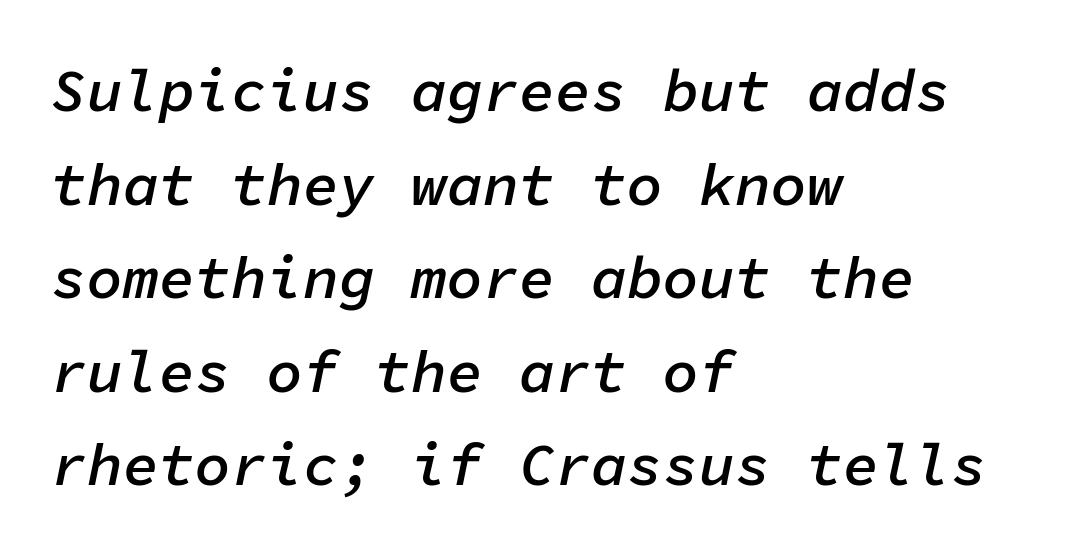
Q: Is the text bold? A: Semi-bold.
Q: Is the text italic (slanted)? A: Yes, it leans right by about 11 degrees.
Q: Is the text underlined? A: No.
Q: How is the paragraph aligned? A: Left-aligned.
Q: Is the spacing between letters normal or unusually wide? A: Normal.
Q: Is the spacing between lines tight, normal or loose? A: Normal.
Q: Width (condensed, normal, or wide)? A: Normal.
Q: Stroke contrast? A: Low.
Q: x-height? A: Medium.
Q: Monospaced? A: Yes.
